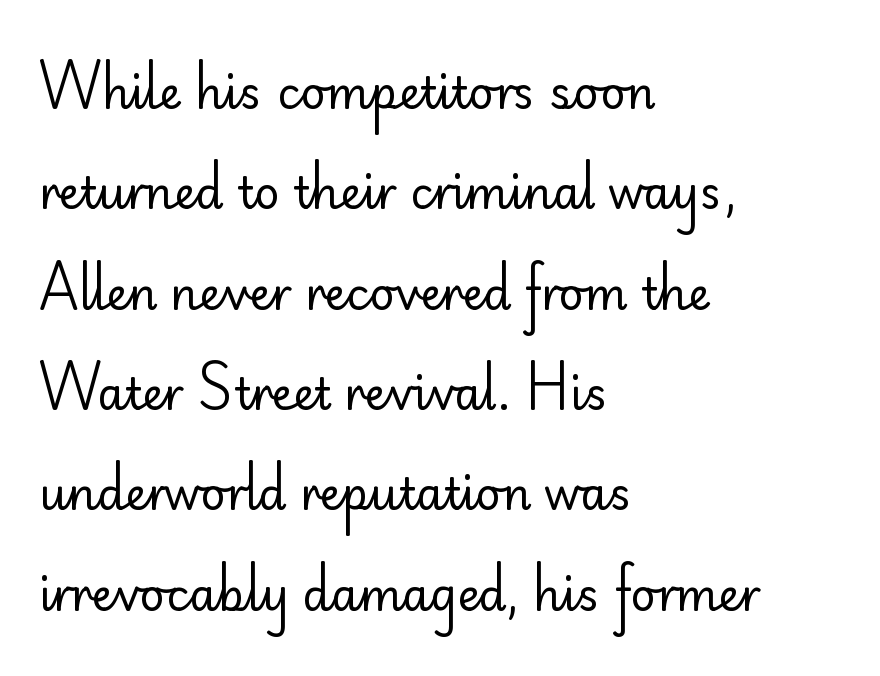
Vertically, the passage feels expansive, rows floating well apart. It's the straight-up-and-down kind of type. Looks like regular typesetting: each glyph gets only the width it needs. The font sits on the lighter half of the weight spectrum, regular included.
